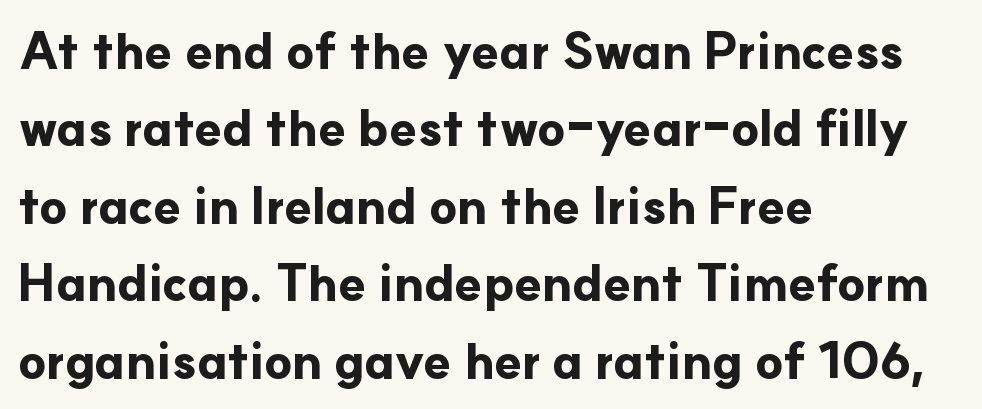
{"serif": "no", "italic": "no", "bold": "yes", "weight": "bold", "width": "normal", "stroke_contrast": "low", "x_height": "small", "monospaced": "no", "underline": "no", "align": "left", "line_spacing": "normal", "line_spacing_ratio": 1.55, "letter_spacing": "normal", "letter_spacing_em": 0.0, "glyph_px": 50}
